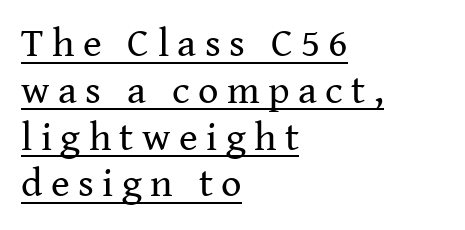
The image shows 40 px regular-weight serif type, upright; set left-aligned, line spacing 1.17x, unusually wide letter spacing (+0.21 em), underlined; medium stroke contrast and a medium x-height.
